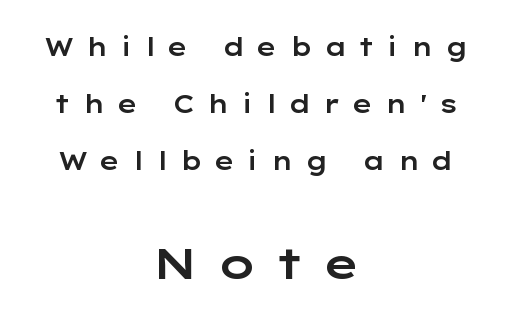
The rendering inserts visible extra space after every character. These lines were composed using upright roman letters. Spacing verdict: proportional, widths tailored to each character. This rendering employs a face without finishing strokes, i.e., a sans-serif.
